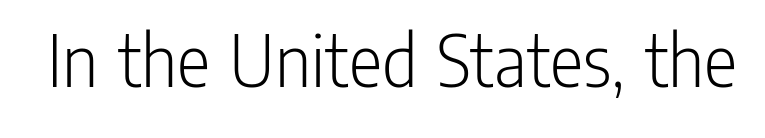
The image shows 78 px light, condensed sans-serif type, upright; set normal letter spacing, not underlined; low stroke contrast and a medium x-height.
